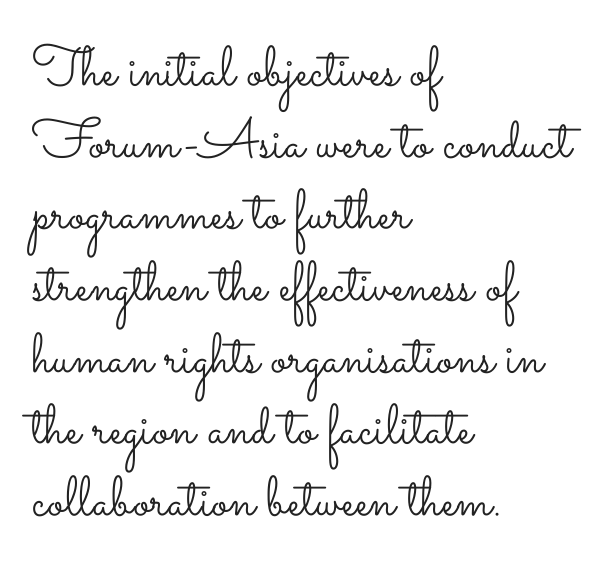
{"bold": "no", "weight": "light", "width": "wide", "stroke_contrast": "low", "x_height": "small", "monospaced": "no", "underline": "no", "align": "left", "line_spacing": "normal", "line_spacing_ratio": 1.28, "letter_spacing": "normal", "letter_spacing_em": 0.0, "glyph_px": 56}
